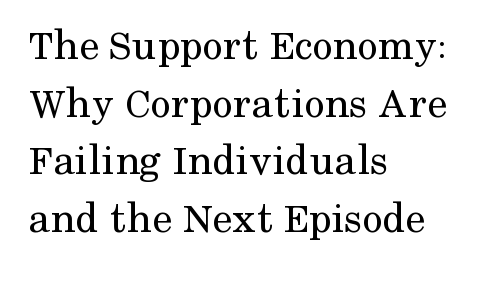
Nothing heavy about these letters — not bold at all. What kind of face is this? One with serifs. The letters advance in unequal steps, a hallmark of proportional type. Nobody drew a line under any word here.
